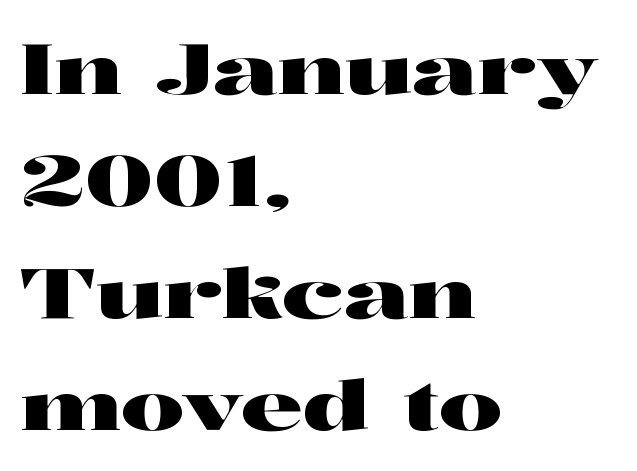
Q: Is the text italic (slanted)? A: No, it is upright.
Q: Is the typeface a serif or a sans-serif typeface? A: Serif.
Q: Is the text underlined? A: No.
Q: How is the paragraph aligned? A: Left-aligned.
Q: Is the spacing between letters normal or unusually wide? A: Normal.
Q: Is the spacing between lines tight, normal or loose? A: Normal.
Q: Width (condensed, normal, or wide)? A: Wide.
Q: Stroke contrast? A: High.
Q: x-height? A: Medium.
Q: Monospaced? A: No.
